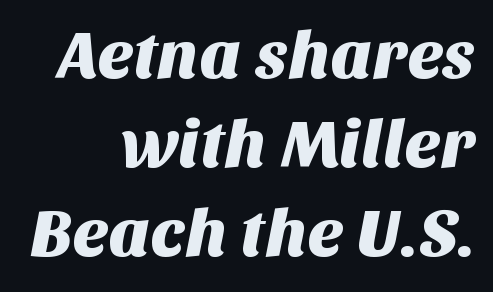
{"serif": "no", "width": "normal", "stroke_contrast": "medium", "x_height": "large", "monospaced": "no", "underline": "no", "align": "right", "line_spacing": "normal", "line_spacing_ratio": 1.33, "letter_spacing": "normal", "letter_spacing_em": 0.0, "glyph_px": 67}
